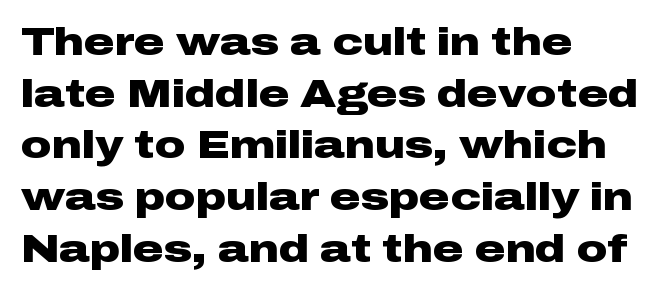
Q: Is the text bold? A: Yes.
Q: Is the text italic (slanted)? A: No, it is upright.
Q: Is the typeface a serif or a sans-serif typeface? A: Sans-serif.
Q: Is the text underlined? A: No.
Q: How is the paragraph aligned? A: Left-aligned.
Q: Is the spacing between letters normal or unusually wide? A: Normal.
Q: Is the spacing between lines tight, normal or loose? A: Normal.
Q: Width (condensed, normal, or wide)? A: Wide.
Q: Stroke contrast? A: Low.
Q: x-height? A: Medium.
Q: Monospaced? A: No.
